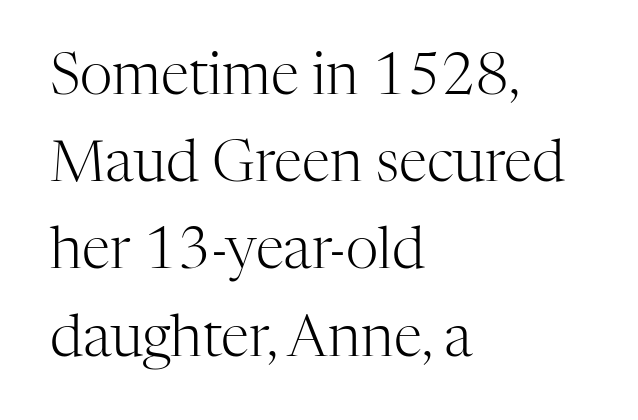
The image shows 57 px light serif type, upright; set left-aligned, normal line spacing (1.53x), normal letter spacing, not underlined; high stroke contrast and a medium x-height.
